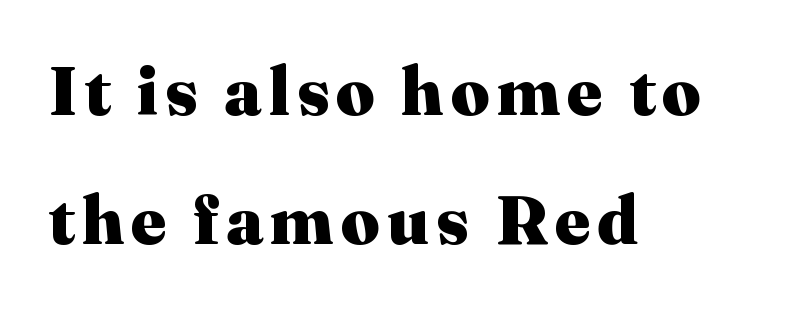
Q: Is the text bold? A: Yes.
Q: Is the text italic (slanted)? A: No, it is upright.
Q: Is the typeface a serif or a sans-serif typeface? A: Serif.
Q: Is the text underlined? A: No.
Q: How is the paragraph aligned? A: Left-aligned.
Q: Is the spacing between lines tight, normal or loose? A: Loose.
Q: Width (condensed, normal, or wide)? A: Normal.
Q: Stroke contrast? A: Medium.
Q: x-height? A: Medium.
Q: Monospaced? A: No.
